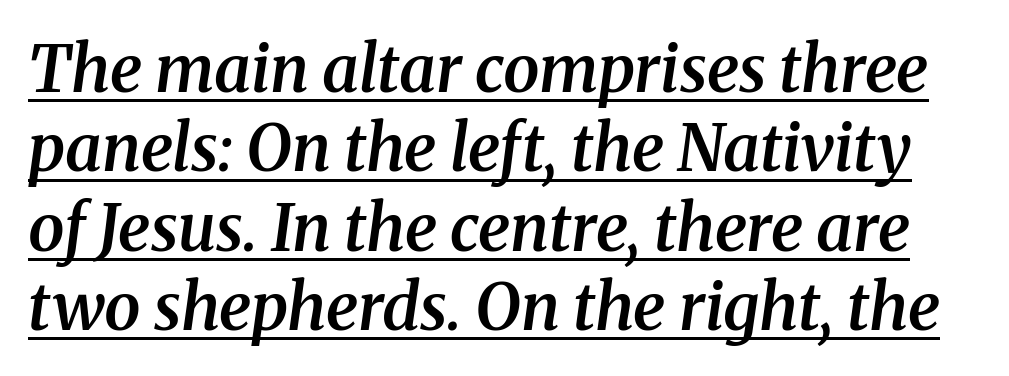
The designer went with a serif here, giving each stem small feet. The letters are slanted; this is an italic face. Note the varied advance widths — an 'i' is clearly narrower than an 'm'. The lettering is marked with a stroke running underneath it. Tracking here is standard; glyphs follow each other at the usual distance.
